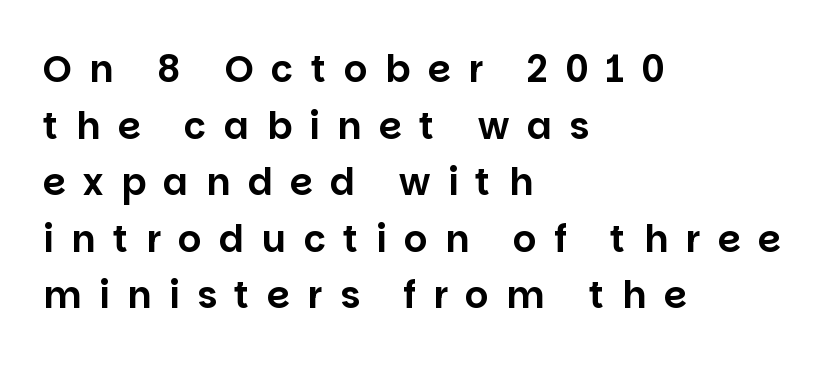
Q: Is the text italic (slanted)? A: No, it is upright.
Q: Is the typeface a serif or a sans-serif typeface? A: Sans-serif.
Q: Is the text underlined? A: No.
Q: How is the paragraph aligned? A: Left-aligned.
Q: Is the spacing between letters normal or unusually wide? A: Unusually wide.
Q: Is the spacing between lines tight, normal or loose? A: Normal.
Q: Width (condensed, normal, or wide)? A: Normal.
Q: Stroke contrast? A: Low.
Q: x-height? A: Large.
Q: Monospaced? A: No.
